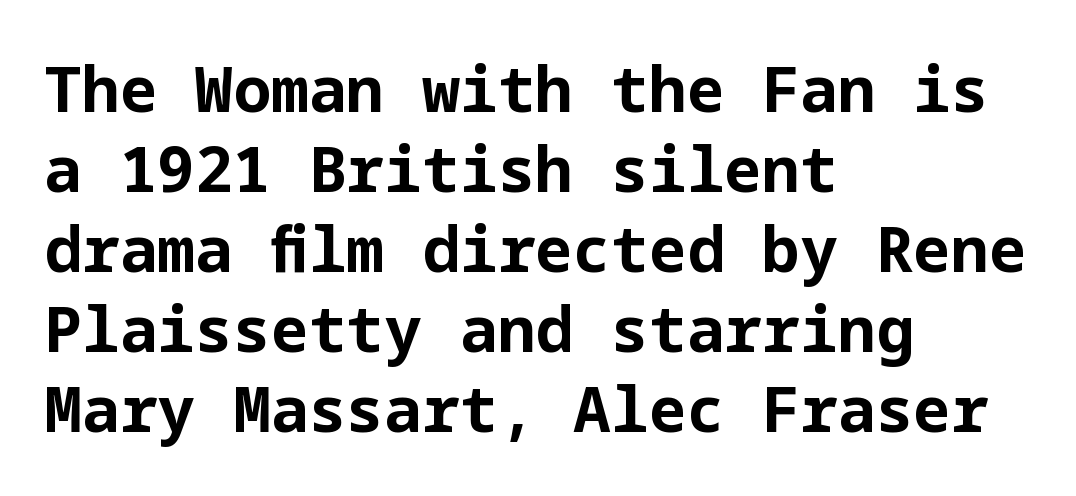
Q: Is the text bold? A: Yes.
Q: Is the text italic (slanted)? A: No, it is upright.
Q: Is the typeface a serif or a sans-serif typeface? A: Sans-serif.
Q: Is the text underlined? A: No.
Q: How is the paragraph aligned? A: Left-aligned.
Q: Is the spacing between letters normal or unusually wide? A: Normal.
Q: Is the spacing between lines tight, normal or loose? A: Normal.
Q: Width (condensed, normal, or wide)? A: Normal.
Q: Stroke contrast? A: Low.
Q: x-height? A: Medium.
